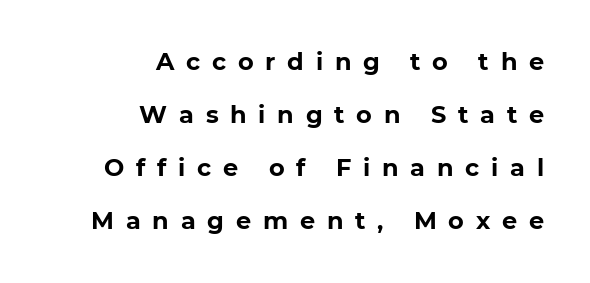
The image shows 24 px bold type; set right-aligned, loose line spacing (2.21x), unusually wide letter spacing (+0.49 em), not underlined.
